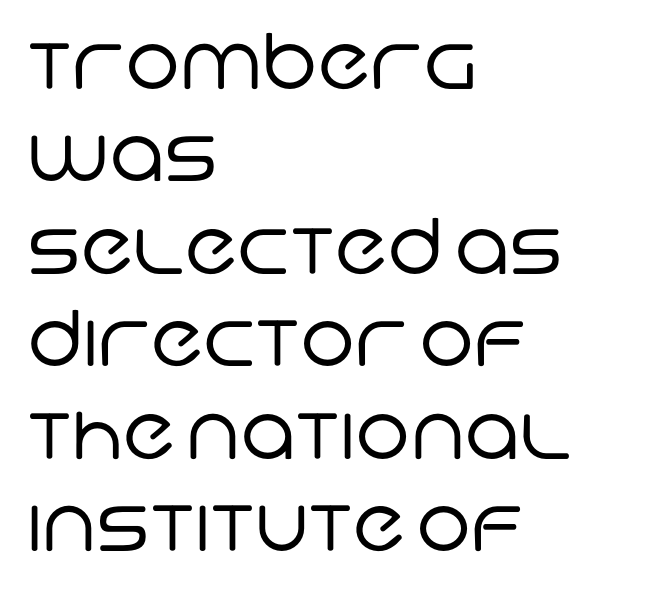
Lines of text with bare space underneath. The gaps between neighbouring characters are ordinary and unremarkable. This reads as an unemphasized weight, regular at the heaviest. Each letter keeps its own natural width here, so spacing adapts to shape.
